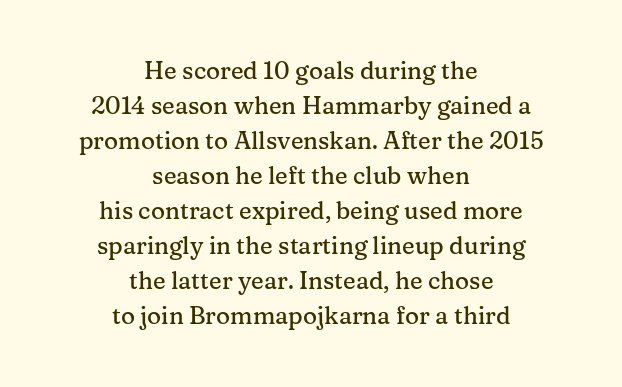
A typesetter would call this zero additional tracking. Which margin do the lines hug? Neither — every line sits in the middle. The letters stand straight up with perfectly vertical stems. Only glyphs here, with clear space below each row.
